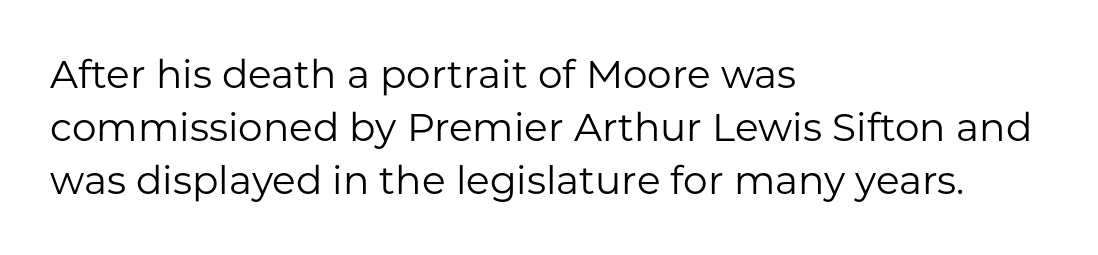
The image shows 39 px regular-weight sans-serif type, upright; set left-aligned, normal line spacing (1.36x), normal letter spacing, not underlined; low stroke contrast and a medium x-height.
